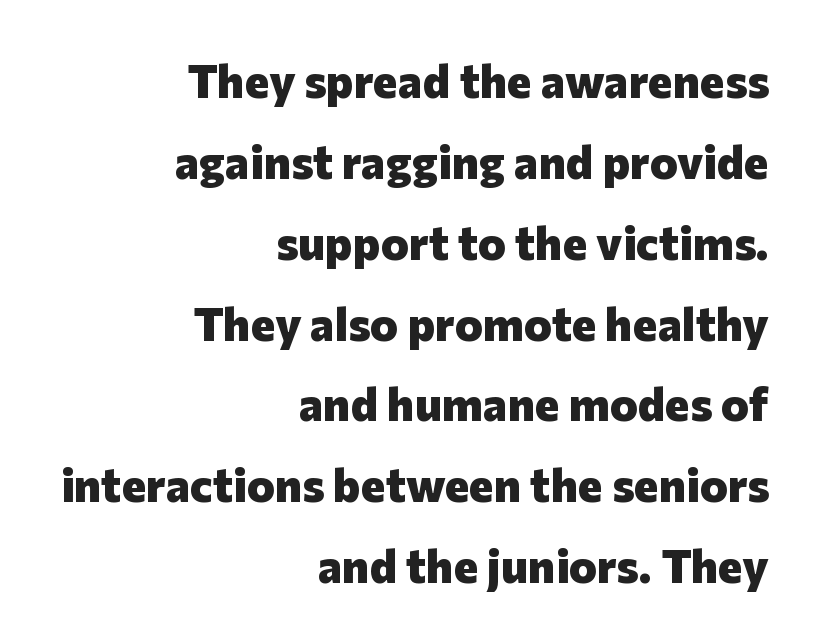
Observe the absence of serifs on each vertical stroke in this sample. The specimen reads as upright at a glance. Varying glyph widths throughout — classic text-font behaviour. Only glyphs here, with clear space below each row. Heavy-handed strokes throughout: this text is bold.
